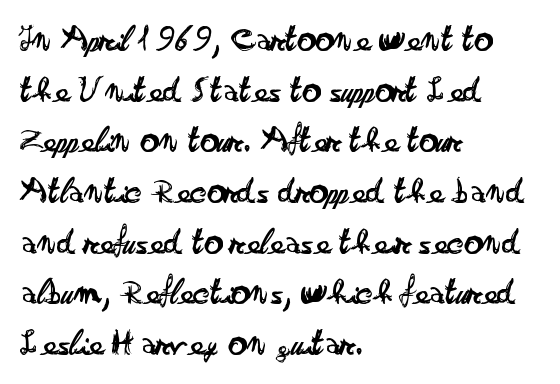
{"serif": "no", "italic": "no", "bold": "no", "weight": "regular", "width": "wide", "stroke_contrast": "low", "x_height": "small", "monospaced": "no", "underline": "no", "align": "left", "line_spacing": "normal", "line_spacing_ratio": 1.37, "letter_spacing": "normal", "letter_spacing_em": 0.0, "glyph_px": 37}
